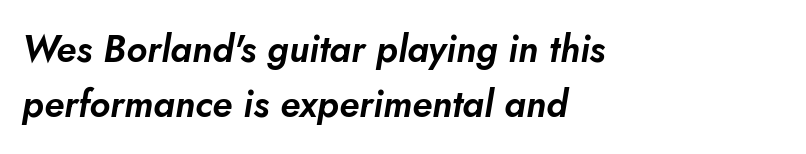
The image shows 37 px text type, italic (leaning right); set left-aligned, normal line spacing (1.49x), normal letter spacing, not underlined; low stroke contrast and a small x-height.
